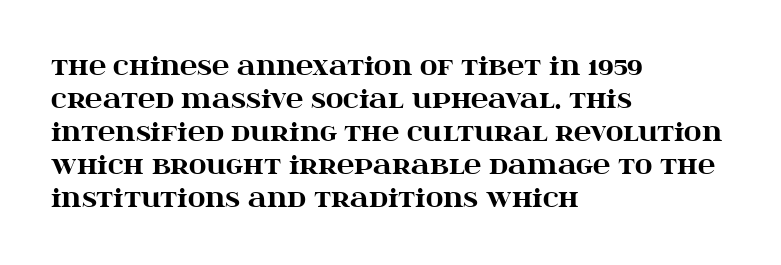
The tracking reads as untouched default to a designer's eye. Check the space under the baseline: it is left empty. The letters stand straight up with perfectly vertical stems. Each line starts at the same left margin while the right side varies. Weight check: bold — yes, fully. These lines sit exactly where default settings would place them.
